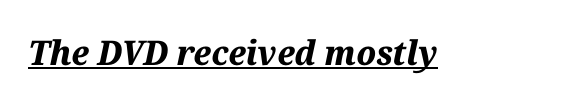
The image shows 34 px bold type, italic (leaning right); set normal letter spacing, underlined; medium stroke contrast and a medium x-height.
